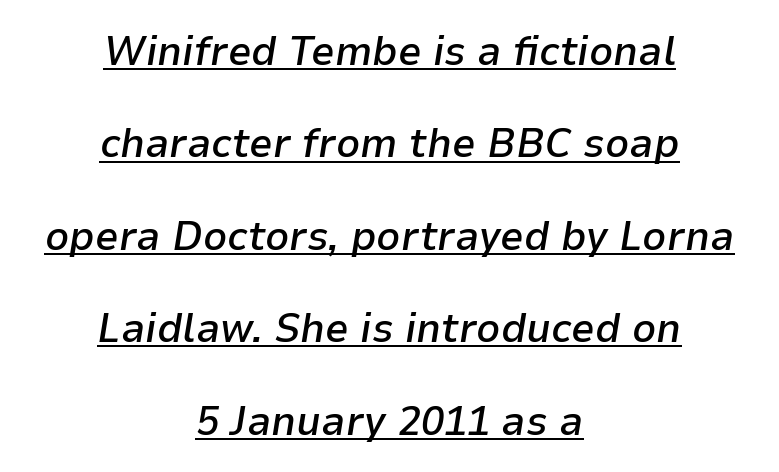
This is moderately heavy type, rendered in semibold. The type is set solid horizontally, with unmodified tracking. The text block is weighted toward neither margin, spreading evenly from the middle. Honestly, the rows look like they've been pulled way apart.
